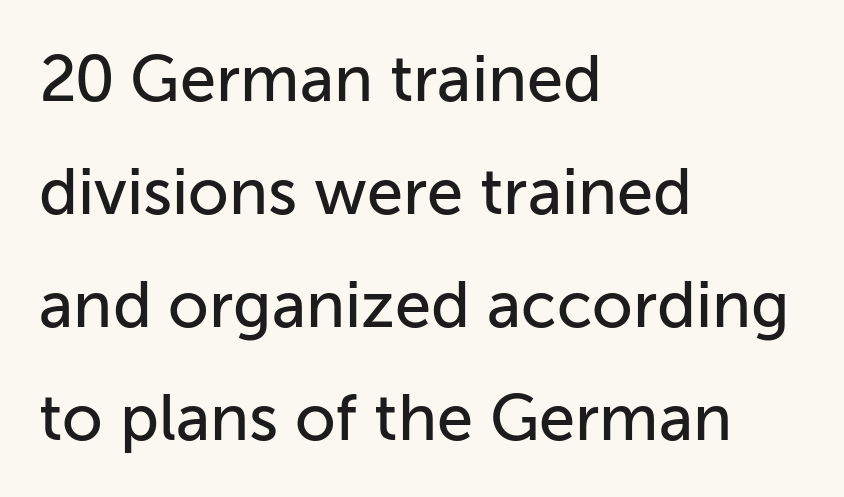
Q: Is the text italic (slanted)? A: No, it is upright.
Q: Is the typeface a serif or a sans-serif typeface? A: Sans-serif.
Q: Is the text underlined? A: No.
Q: How is the paragraph aligned? A: Left-aligned.
Q: Is the spacing between letters normal or unusually wide? A: Normal.
Q: Width (condensed, normal, or wide)? A: Normal.
Q: Stroke contrast? A: Low.
Q: x-height? A: Medium.
Q: Monospaced? A: No.
